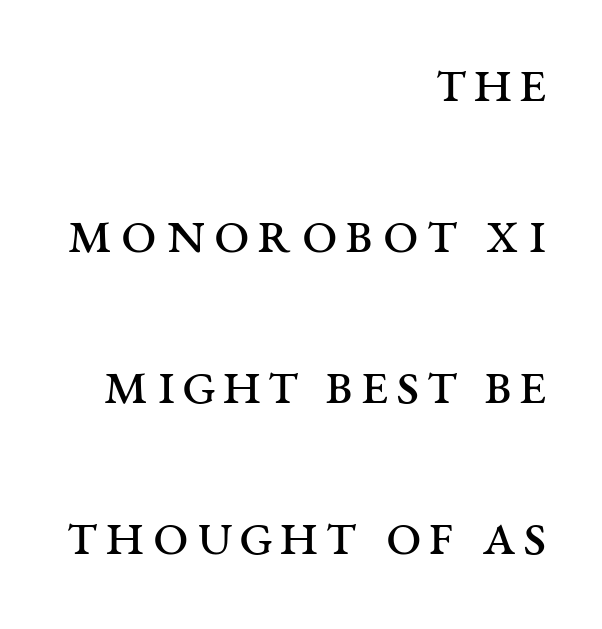
The image shows 64 px regular-weight, wide serif type, upright; set right-aligned, loose line spacing (2.36x), not underlined; medium stroke contrast and a large x-height.
